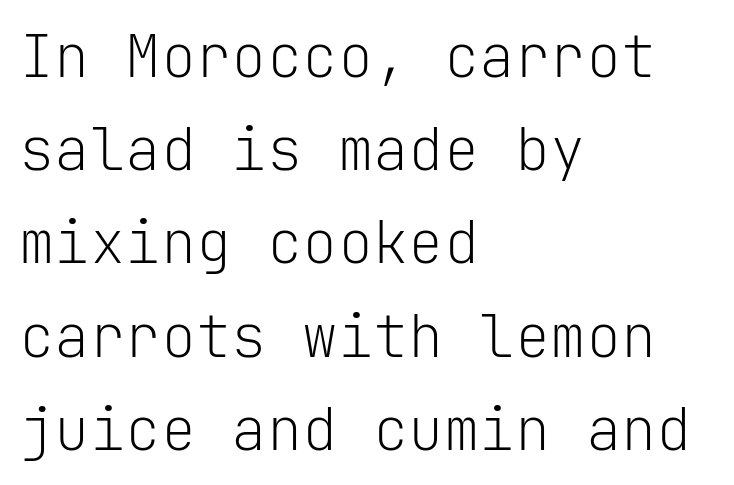
The image shows 59 px light sans-serif type, upright, monospaced; set left-aligned, normal line spacing (1.58x), normal letter spacing, not underlined; low stroke contrast and a medium x-height.
